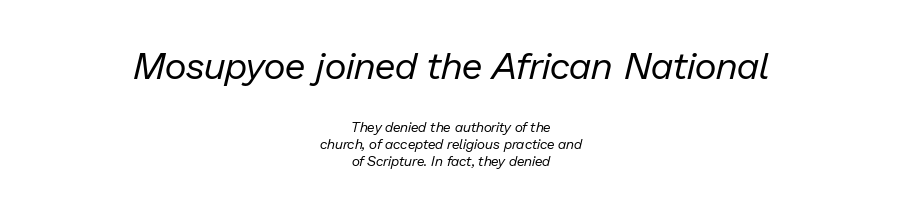
Q: Is the text bold? A: No.
Q: Is the text italic (slanted)? A: Yes, it leans right by about 13 degrees.
Q: Is the text underlined? A: No.
Q: How is the paragraph aligned? A: Centered.
Q: Is the spacing between letters normal or unusually wide? A: Normal.
Q: Which block of text is set in a larger size, the first (top) or the second (bottom)? A: The first (top) one.
Q: Width (condensed, normal, or wide)? A: Normal.
Q: Stroke contrast? A: Low.
Q: x-height? A: Medium.
Q: Monospaced? A: No.
